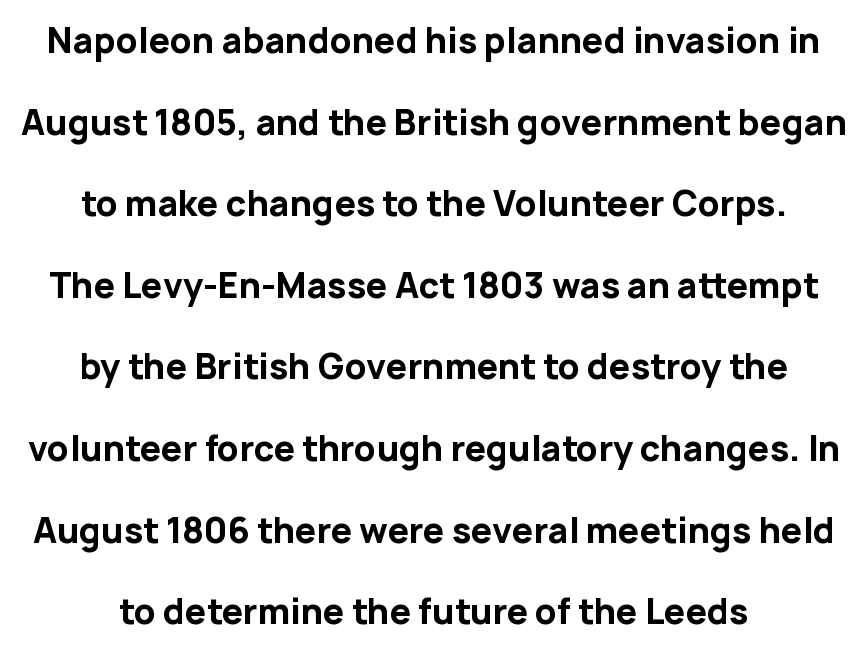
The image shows 34 px bold sans-serif type, upright; set centered, loose line spacing (2.4x), normal letter spacing, not underlined; low stroke contrast and a medium x-height.
